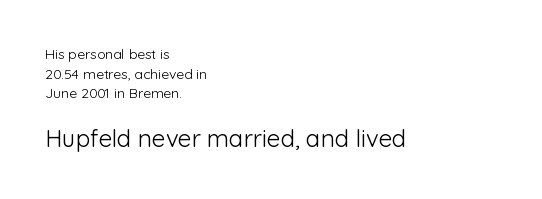
{"italic": "no", "bold": "no", "underline": "no", "align": "left", "line_spacing": "normal", "line_spacing_ratio": 1.41, "letter_spacing": "normal", "letter_spacing_em": 0.0, "larger_block": "second", "size_ratio": 1.71, "glyph_px": 24}
